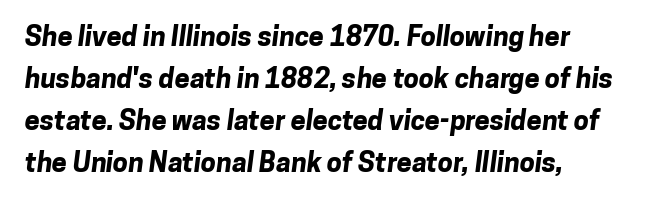
The image shows 27 px bold type; set left-aligned, normal line spacing (1.56x), normal letter spacing, not underlined.
